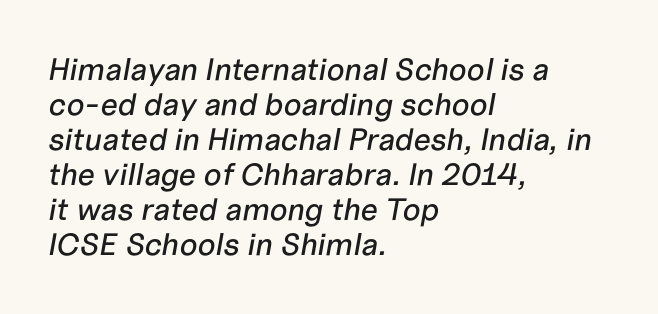
Q: Is the text italic (slanted)? A: Yes, it leans right by about 10 degrees.
Q: Is the text underlined? A: No.
Q: How is the paragraph aligned? A: Left-aligned.
Q: Is the spacing between letters normal or unusually wide? A: Normal.
Q: Is the spacing between lines tight, normal or loose? A: Tight.
Q: Width (condensed, normal, or wide)? A: Normal.
Q: Stroke contrast? A: Low.
Q: x-height? A: Medium.
Q: Monospaced? A: No.
